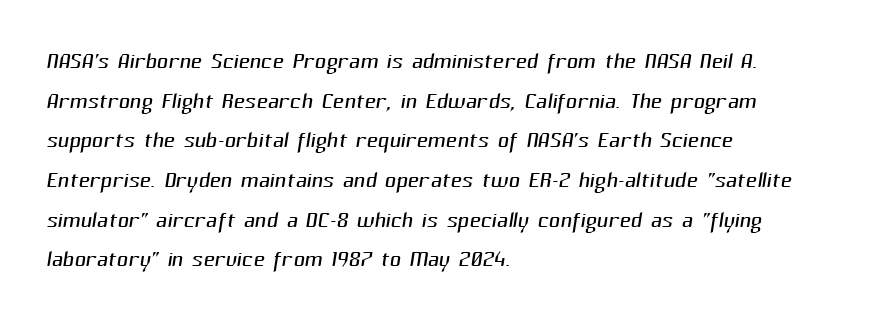
The image shows 31 px light sans-serif type; set left-aligned, normal line spacing (1.28x), normal letter spacing, not underlined; medium stroke contrast and a medium x-height.
